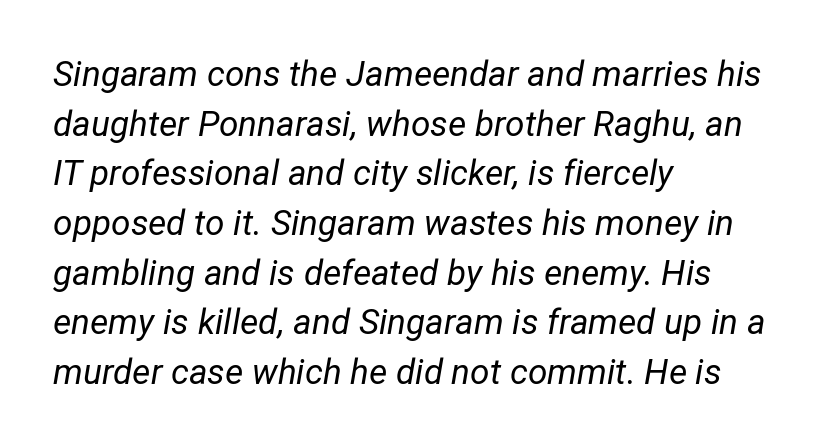
Q: Is the text bold? A: No.
Q: Is the text italic (slanted)? A: Yes, it leans right by about 12 degrees.
Q: Is the text underlined? A: No.
Q: How is the paragraph aligned? A: Left-aligned.
Q: Is the spacing between letters normal or unusually wide? A: Normal.
Q: Is the spacing between lines tight, normal or loose? A: Normal.
Q: Width (condensed, normal, or wide)? A: Normal.
Q: Stroke contrast? A: Low.
Q: x-height? A: Medium.
Q: Monospaced? A: No.
